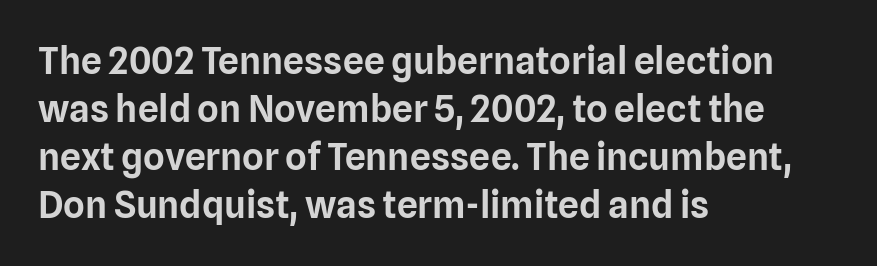
Q: Is the text italic (slanted)? A: No, it is upright.
Q: Is the typeface a serif or a sans-serif typeface? A: Sans-serif.
Q: Is the text underlined? A: No.
Q: How is the paragraph aligned? A: Left-aligned.
Q: Is the spacing between letters normal or unusually wide? A: Normal.
Q: Is the spacing between lines tight, normal or loose? A: Normal.
Q: Width (condensed, normal, or wide)? A: Normal.
Q: Stroke contrast? A: Low.
Q: x-height? A: Medium.
Q: Monospaced? A: No.
